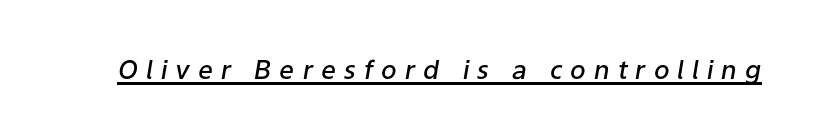
{"italic": "yes", "lean": "right", "slant_degrees": 9, "bold": "semi", "underline": "yes", "letter_spacing": "wide", "letter_spacing_em": 0.31, "glyph_px": 26}
